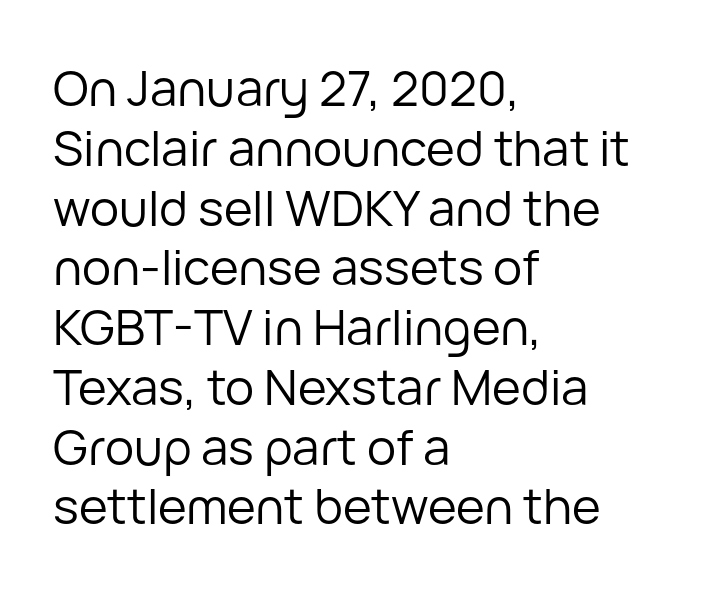
{"serif": "no", "italic": "no", "bold": "no", "weight": "regular", "width": "normal", "stroke_contrast": "low", "x_height": "medium", "monospaced": "no", "underline": "no", "align": "left", "line_spacing_ratio": 1.22, "letter_spacing": "normal", "letter_spacing_em": 0.0, "glyph_px": 49}
